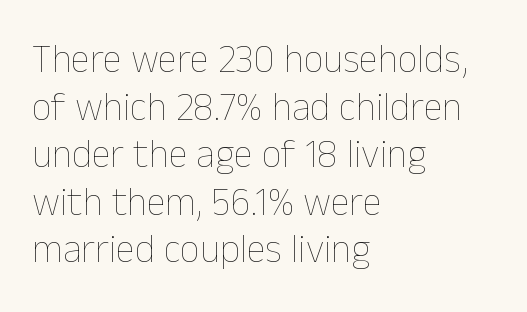
Q: Is the text bold? A: No.
Q: Is the text italic (slanted)? A: No, it is upright.
Q: Is the text underlined? A: No.
Q: How is the paragraph aligned? A: Left-aligned.
Q: Is the spacing between letters normal or unusually wide? A: Normal.
Q: Width (condensed, normal, or wide)? A: Normal.
Q: Stroke contrast? A: Low.
Q: x-height? A: Medium.
Q: Monospaced? A: No.
